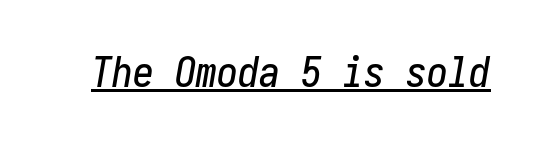
Q: Is the text italic (slanted)? A: Yes, it leans right by about 10 degrees.
Q: Is the text underlined? A: Yes.
Q: Is the spacing between letters normal or unusually wide? A: Normal.
Q: Width (condensed, normal, or wide)? A: Condensed.
Q: Stroke contrast? A: Low.
Q: x-height? A: Medium.
